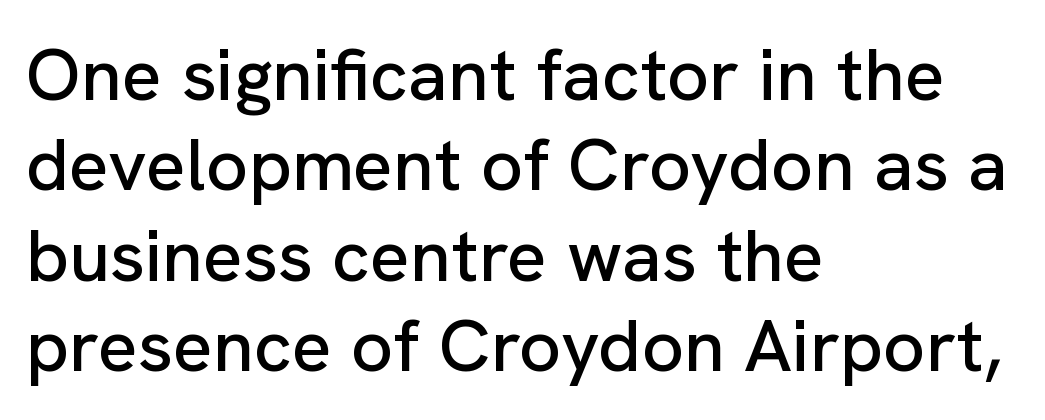
{"serif": "no", "italic": "no", "width": "normal", "stroke_contrast": "low", "x_height": "medium", "monospaced": "no", "underline": "no", "align": "left", "line_spacing_ratio": 1.22, "letter_spacing": "normal", "letter_spacing_em": 0.0, "glyph_px": 74}
